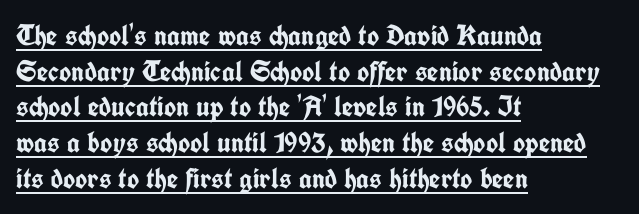
Q: Is the text bold? A: Yes.
Q: Is the text italic (slanted)? A: No, it is upright.
Q: Is the typeface a serif or a sans-serif typeface? A: Sans-serif.
Q: Is the text underlined? A: Yes.
Q: How is the paragraph aligned? A: Left-aligned.
Q: Is the spacing between letters normal or unusually wide? A: Normal.
Q: Width (condensed, normal, or wide)? A: Condensed.
Q: Stroke contrast? A: Low.
Q: x-height? A: Medium.
Q: Monospaced? A: No.
